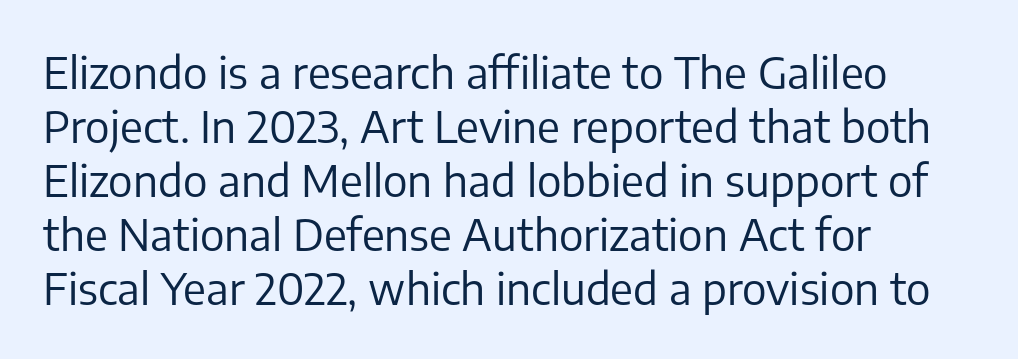
The image shows 44 px regular-weight sans-serif type, upright; set left-aligned, line spacing 1.23x, normal letter spacing, not underlined; low stroke contrast and a medium x-height.
